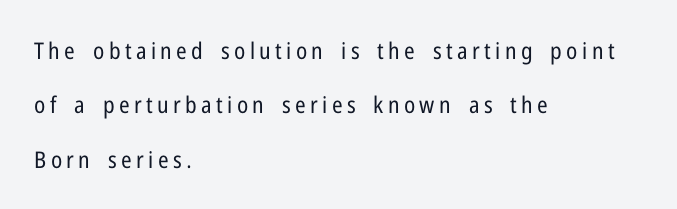
Each row of text sits above clean, open space. Horizontal alignment here is leftward, the default for most running prose. Horizontal bands of white between lines are thick stripes. This sample uses an upright cut, with every glyph sitting square on the baseline.
